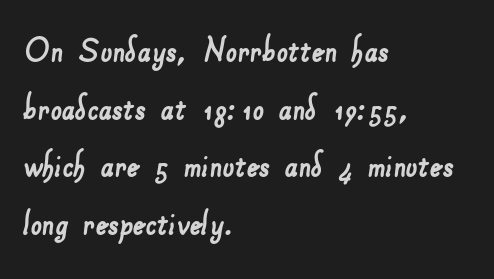
Leftover space on each line is placed entirely after the last word. Only glyphs here, with clear space below each row. Each letter keeps its own natural width here, so spacing adapts to shape. The space between consecutive lines is moderate. The text was rendered using a sans face with plain stroke endings. These lines keep a tight, regular rhythm from letter to letter.
